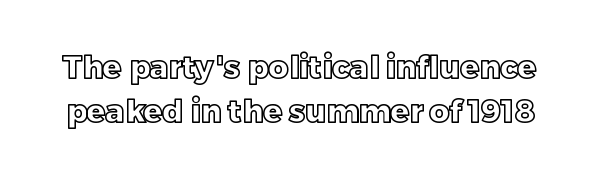
{"italic": "no", "width": "normal", "x_height": "large", "monospaced": "no", "underline": "no", "line_spacing": "normal", "line_spacing_ratio": 1.42, "letter_spacing": "normal", "letter_spacing_em": 0.0, "glyph_px": 31}
